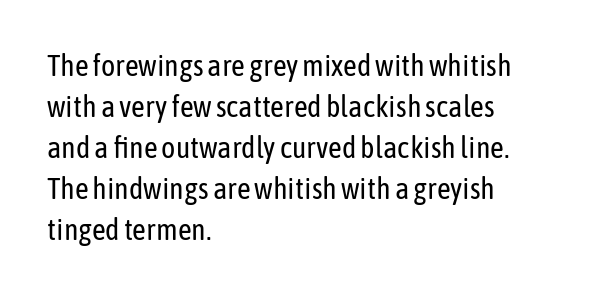
The specimen omits any rule beneath the text block's lines. The tracking reads as untouched default to a designer's eye. Character widths vary here, with narrow letters taking less room than wide ones. Which margin do the lines hug? The left one — the right edge is uneven. Summary of weight: not heavy and not bold. The letters stand upright; this is a roman face.
